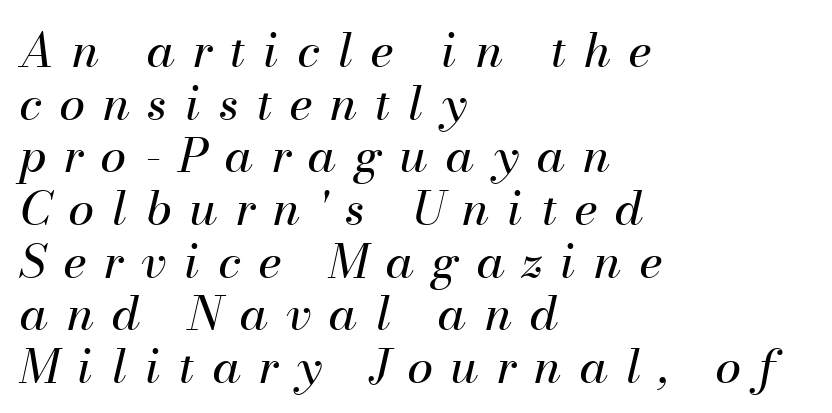
The paragraph shown leans on its left margin. This sample has the flowing, uneven cadence of proportional lettering. Someone cranked the tracking dial way up on this one. The strokes are not fattened; the text isn't bold.
